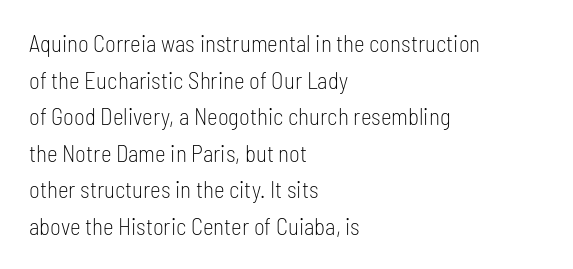
{"italic": "no", "bold": "no", "underline": "no", "align": "left", "line_spacing": "normal", "line_spacing_ratio": 1.59, "letter_spacing": "normal", "letter_spacing_em": 0.0, "glyph_px": 23}
